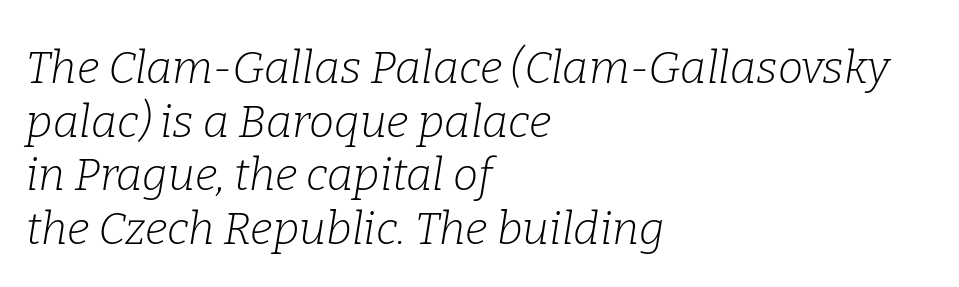
Q: Is the text bold? A: No.
Q: Is the text italic (slanted)? A: Yes, it leans right by about 9 degrees.
Q: Is the typeface a serif or a sans-serif typeface? A: Serif.
Q: Is the text underlined? A: No.
Q: How is the paragraph aligned? A: Left-aligned.
Q: Is the spacing between letters normal or unusually wide? A: Normal.
Q: Width (condensed, normal, or wide)? A: Normal.
Q: Stroke contrast? A: Low.
Q: x-height? A: Medium.
Q: Monospaced? A: No.
